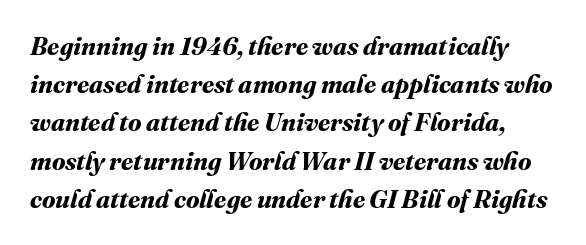
The image shows 25 px bold type; set normal line spacing (1.53x), normal letter spacing, not underlined.
